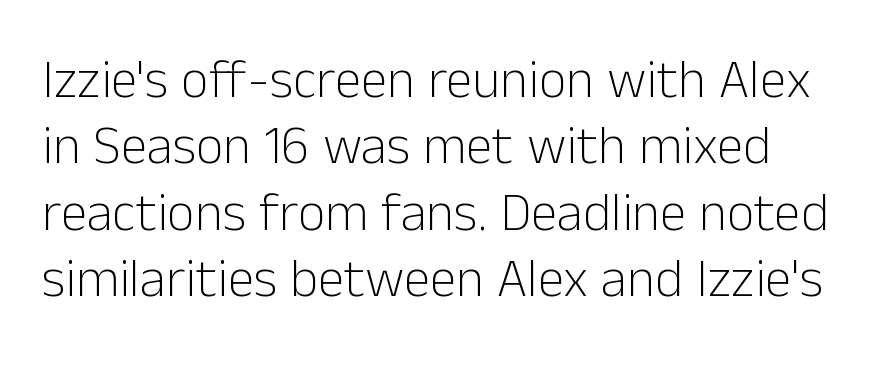
Q: Is the text bold? A: No.
Q: Is the text italic (slanted)? A: No, it is upright.
Q: Is the typeface a serif or a sans-serif typeface? A: Sans-serif.
Q: Is the text underlined? A: No.
Q: Is the spacing between letters normal or unusually wide? A: Normal.
Q: Width (condensed, normal, or wide)? A: Normal.
Q: Stroke contrast? A: Low.
Q: x-height? A: Medium.
Q: Monospaced? A: No.
